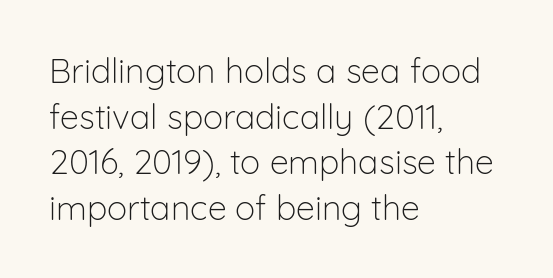
The image shows 34 px light sans-serif type, upright; set left-aligned, normal line spacing (1.34x), normal letter spacing, not underlined; low stroke contrast and a medium x-height.
